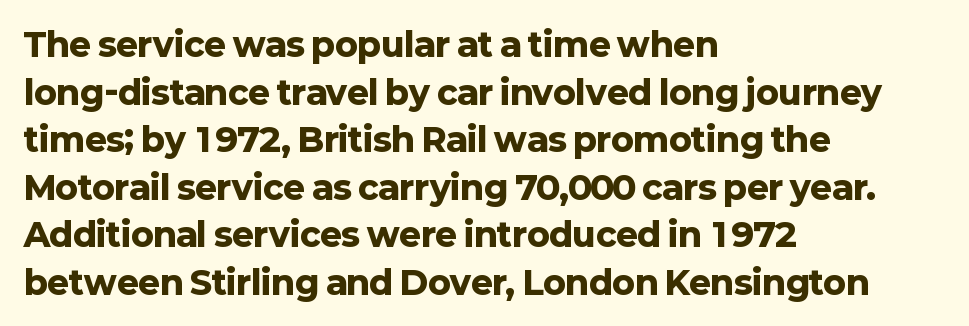
Every letter is thick-stroked: bold, no question. Nope, no serifs anywhere on these letters. The foot of each line stays bare and open. What's the leading like? Ordinary, nothing unusual. The passage shown is typed in a proportional face where columns would drift. Rendered with straight, roman letterforms.
